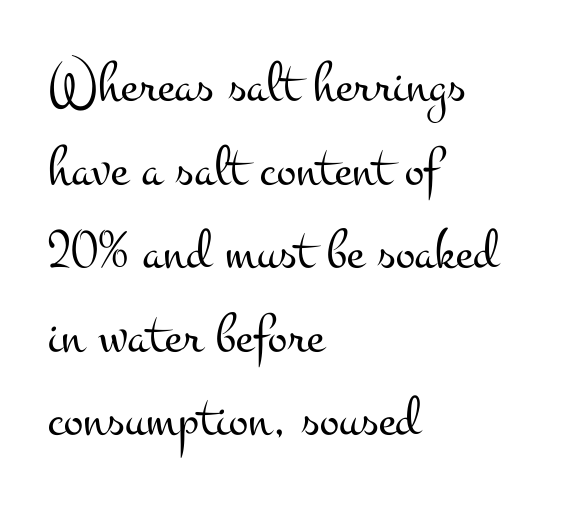
Q: Is the text bold? A: No.
Q: Is the text italic (slanted)? A: Yes.
Q: Is the typeface a serif or a sans-serif typeface? A: Serif.
Q: Is the text underlined? A: No.
Q: How is the paragraph aligned? A: Left-aligned.
Q: Is the spacing between letters normal or unusually wide? A: Normal.
Q: Is the spacing between lines tight, normal or loose? A: Normal.
Q: Width (condensed, normal, or wide)? A: Wide.
Q: Stroke contrast? A: Medium.
Q: x-height? A: Small.
Q: Monospaced? A: No.
